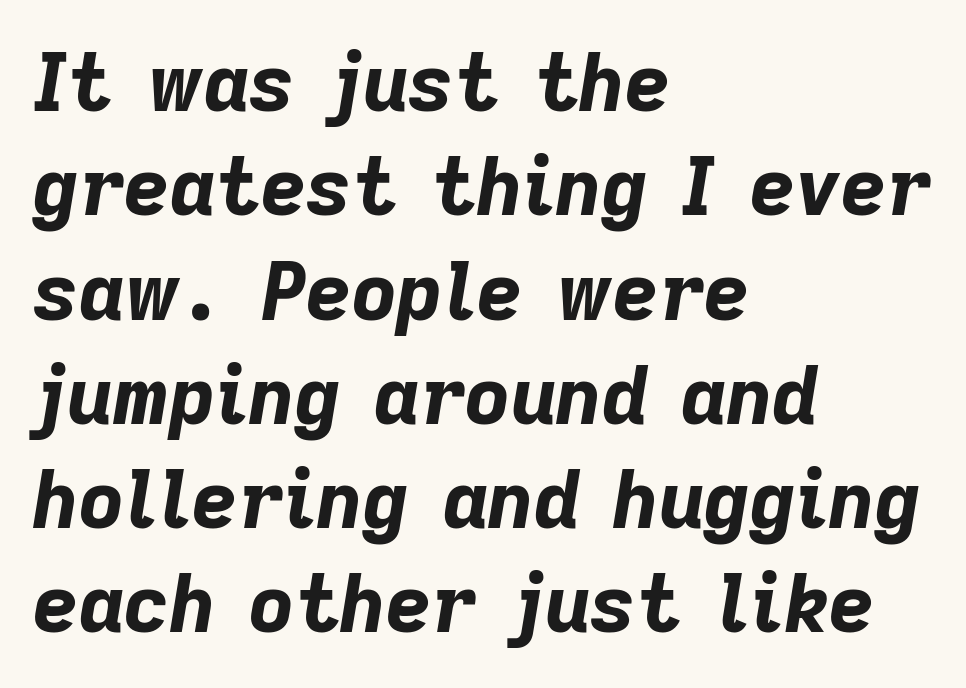
{"italic": "yes", "lean": "right", "slant_degrees": 9, "bold": "yes", "weight": "bold", "width": "normal", "stroke_contrast": "low", "x_height": "medium", "monospaced": "no", "underline": "no", "align": "left", "line_spacing": "normal", "line_spacing_ratio": 1.32, "letter_spacing": "normal", "letter_spacing_em": 0.0, "glyph_px": 79}
